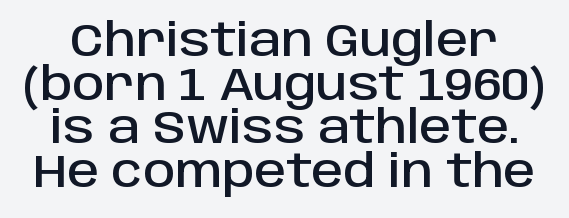
{"serif": "no", "italic": "no", "width": "normal", "stroke_contrast": "low", "x_height": "large", "monospaced": "no", "underline": "no", "line_spacing": "tight", "line_spacing_ratio": 0.97, "letter_spacing": "normal", "letter_spacing_em": 0.0, "glyph_px": 45}
